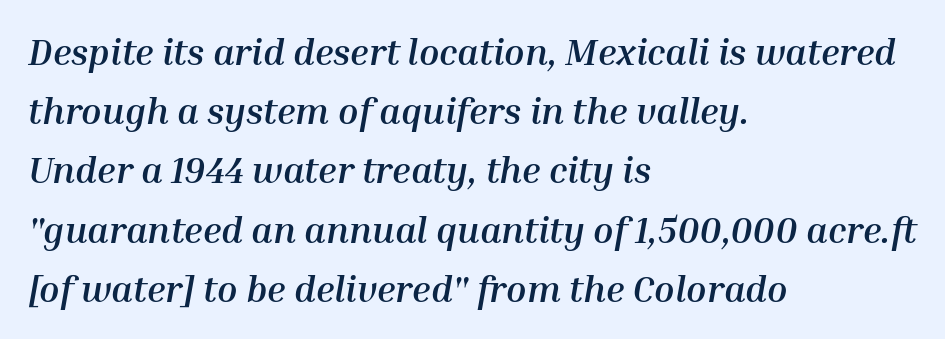
Q: Is the text bold? A: Yes.
Q: Is the text italic (slanted)? A: Yes, it leans right by about 10 degrees.
Q: Is the text underlined? A: No.
Q: How is the paragraph aligned? A: Left-aligned.
Q: Is the spacing between letters normal or unusually wide? A: Normal.
Q: Is the spacing between lines tight, normal or loose? A: Normal.
Q: Width (condensed, normal, or wide)? A: Normal.
Q: Stroke contrast? A: Medium.
Q: x-height? A: Medium.
Q: Monospaced? A: No.
